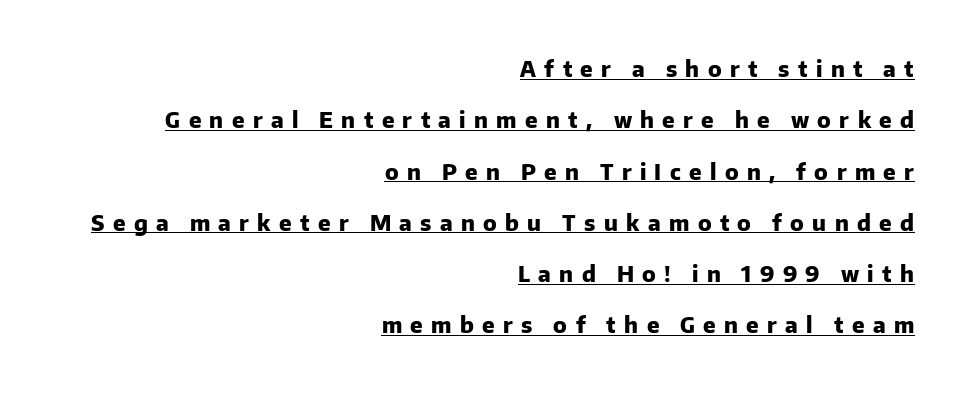
{"italic": "no", "bold": "yes", "underline": "yes", "align": "right", "line_spacing": "loose", "line_spacing_ratio": 2.33, "letter_spacing": "wide", "letter_spacing_em": 0.38, "glyph_px": 22}
